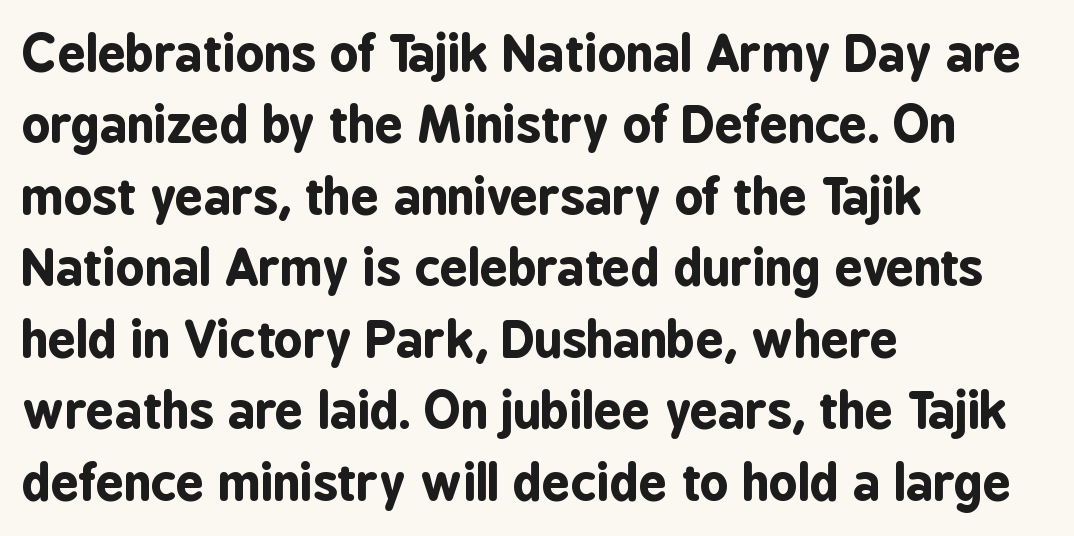
Has an underline been added? It has not. Baseline-to-baseline distance is the conventional proportion of letter height. This is roman type, the default non-slanted kind. In terms of weight, the rendering is a true, heavy bold. The passage shown is typed in a proportional face where columns would drift.
